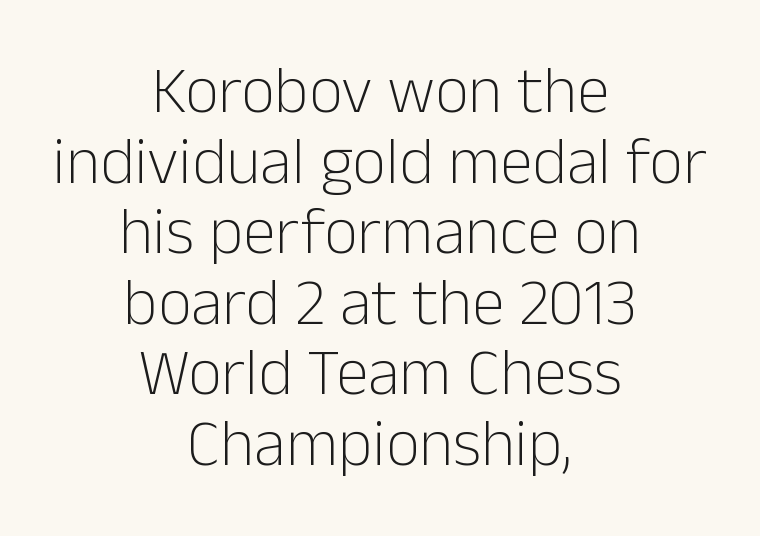
Q: Is the text bold? A: No.
Q: Is the text italic (slanted)? A: No, it is upright.
Q: Is the typeface a serif or a sans-serif typeface? A: Sans-serif.
Q: Is the text underlined? A: No.
Q: How is the paragraph aligned? A: Centered.
Q: Is the spacing between letters normal or unusually wide? A: Normal.
Q: Is the spacing between lines tight, normal or loose? A: Tight.
Q: Width (condensed, normal, or wide)? A: Normal.
Q: Stroke contrast? A: Low.
Q: x-height? A: Medium.
Q: Monospaced? A: No.
